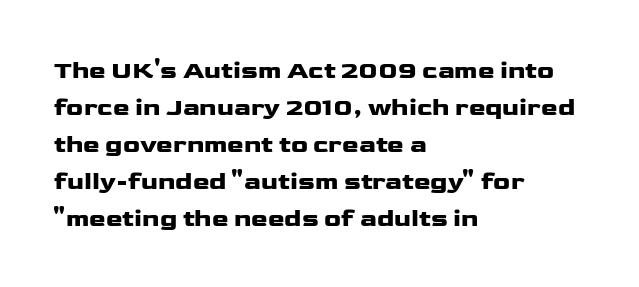
The space beneath each line is pristine and unruled. Compared with typical paragraphs, the rows here are spaced about the same. Notice how the passage keeps a crisp vertical edge on the left only. Short note: letters normally spaced.
